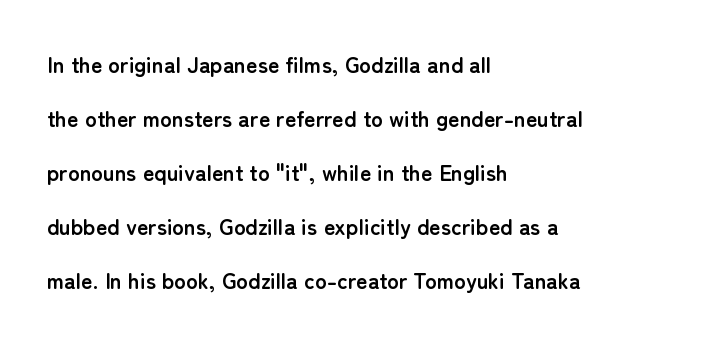
{"italic": "no", "bold": "yes", "underline": "no", "align": "left", "line_spacing": "loose", "line_spacing_ratio": 2.46, "letter_spacing": "normal", "letter_spacing_em": 0.0, "glyph_px": 22}
